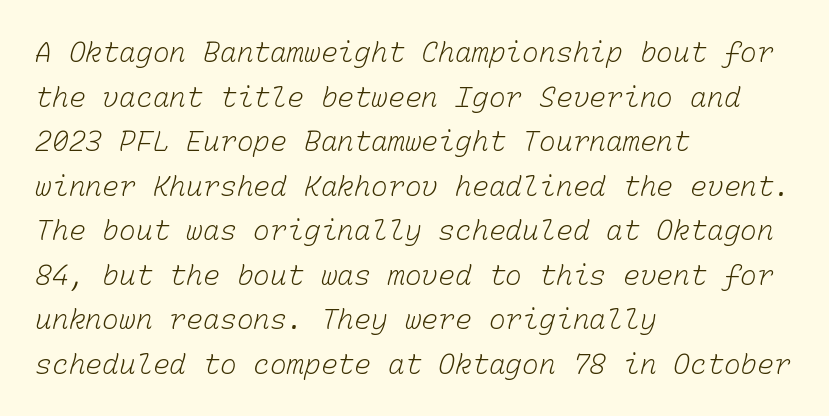
The lines sit at an ordinary, default distance from one another. No word sits above an underline. Do the characters align in a grid? Yes, the font is monospaced. The line texture is even and compact thanks to regular tracking. These glyphs show unthickened strokes, regular width or finer.
